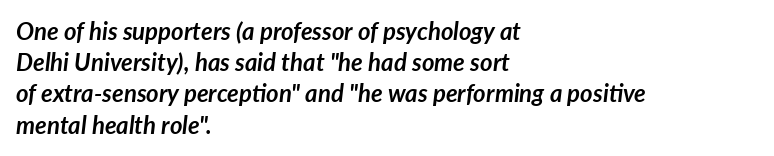
{"italic": "yes", "lean": "right", "slant_degrees": 7, "bold": "yes", "underline": "no", "align": "left", "line_spacing": "normal", "line_spacing_ratio": 1.3, "letter_spacing": "normal", "letter_spacing_em": 0.0, "glyph_px": 24}
